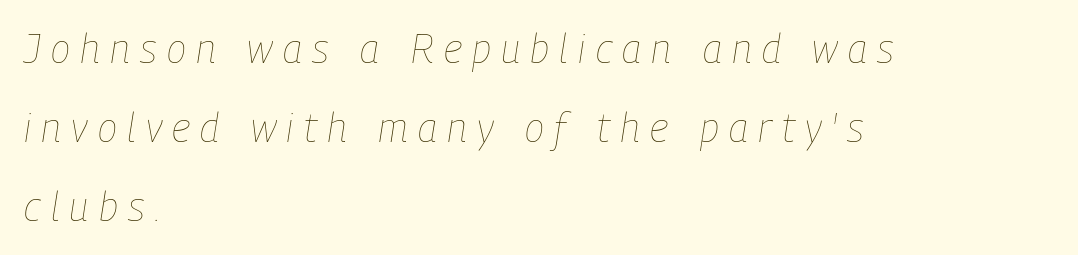
Each word looks stretched out because of the extra space between its letters. Horizontally, the lines are justified to the leading edge only. Here the designer chose a conventional face with non-uniform glyph widths. An italicized treatment has been applied to the whole sample.
